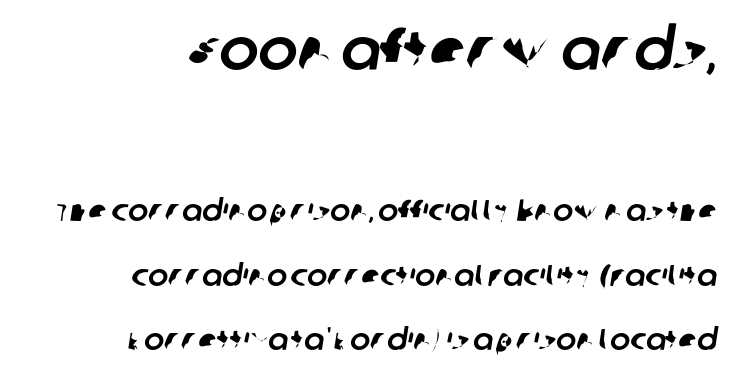
The earlier block is typeset at a bigger size than the later block. You can tell from the bare stems that sans-serif type was used. The rendering uses natural spacing where letterforms have individual widths. The compositor pushed each line to the right boundary. Descenders hang freely into open space.
